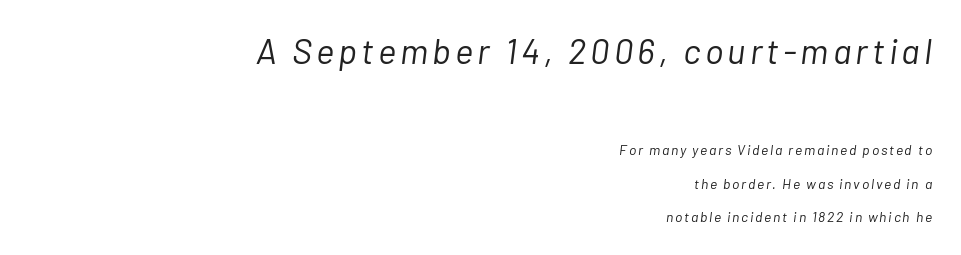
Q: Is the text bold? A: No.
Q: Is the text italic (slanted)? A: Yes, it leans right by about 7 degrees.
Q: Is the text underlined? A: No.
Q: How is the paragraph aligned? A: Right-aligned.
Q: Is the spacing between lines tight, normal or loose? A: Loose.
Q: Which block of text is set in a larger size, the first (top) or the second (bottom)? A: The first (top) one.
Q: Width (condensed, normal, or wide)? A: Normal.
Q: Stroke contrast? A: Low.
Q: x-height? A: Medium.
Q: Monospaced? A: No.
